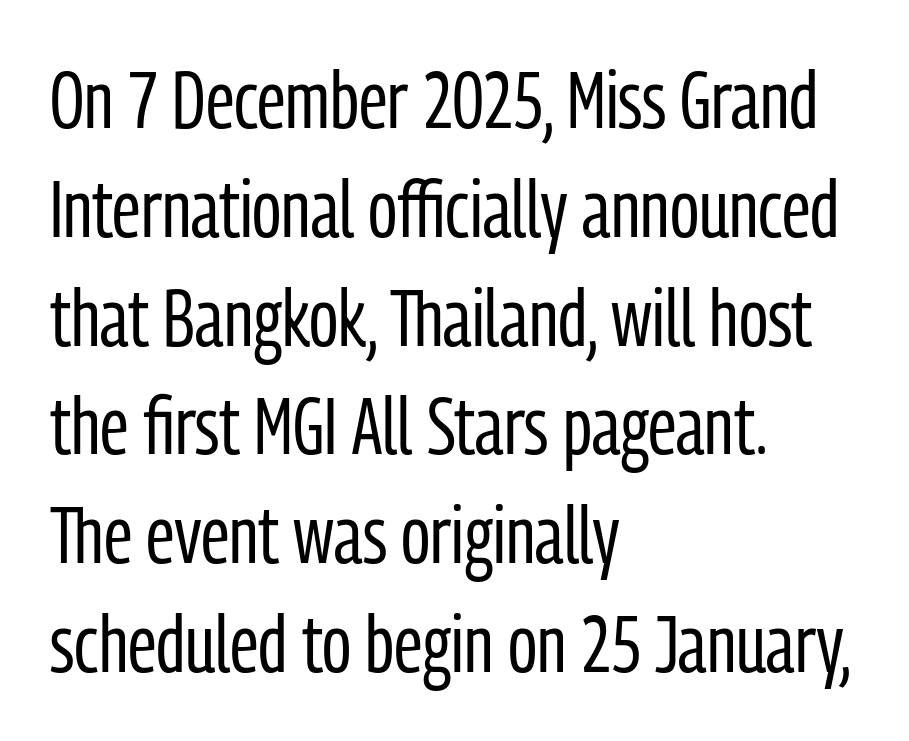
Short and long lines alike share a common starting point at left. Character widths vary here, with narrow letters taking less room than wide ones. The font's upright variant was chosen for this text. The typesetting does not lean heavy: it is not bold. Tracking here is standard; glyphs follow each other at the usual distance. Examine the stroke ends and you'll find no serifs.
